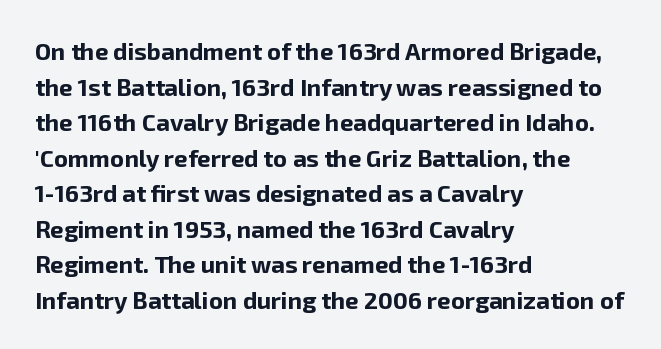
Q: Is the text bold? A: Yes.
Q: Is the text italic (slanted)? A: No, it is upright.
Q: Is the text underlined? A: No.
Q: How is the paragraph aligned? A: Left-aligned.
Q: Is the spacing between letters normal or unusually wide? A: Normal.
Q: Is the spacing between lines tight, normal or loose? A: Normal.
